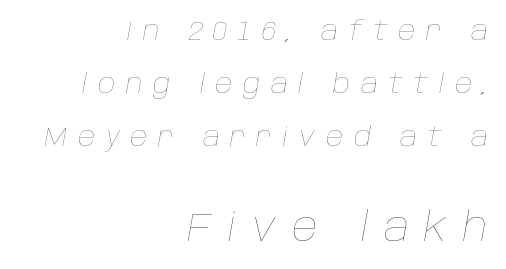
Q: Is the text bold? A: No.
Q: Is the text italic (slanted)? A: Yes, it leans right by about 10 degrees.
Q: Is the text underlined? A: No.
Q: How is the paragraph aligned? A: Right-aligned.
Q: Is the spacing between letters normal or unusually wide? A: Unusually wide.
Q: Is the spacing between lines tight, normal or loose? A: Loose.
Q: Which block of text is set in a larger size, the first (top) or the second (bottom)? A: The second (bottom) one.
Q: Width (condensed, normal, or wide)? A: Normal.
Q: Stroke contrast? A: Low.
Q: x-height? A: Large.
Q: Monospaced? A: No.
